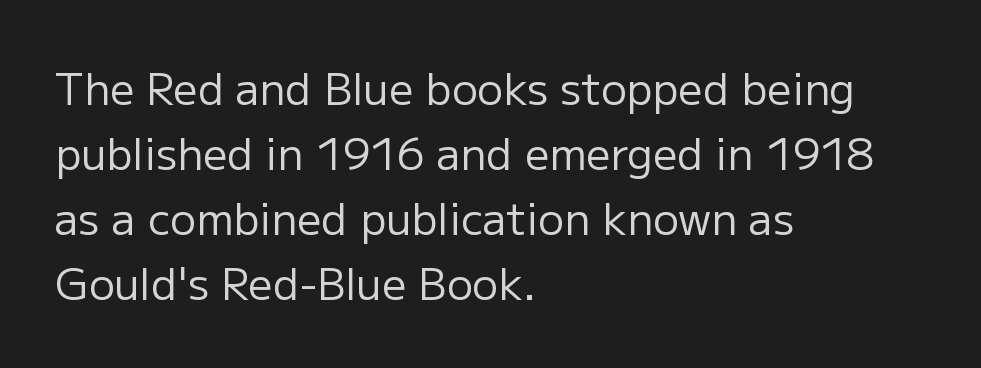
The image shows 43 px regular-weight sans-serif type, upright; set left-aligned, normal line spacing (1.51x), normal letter spacing, not underlined; low stroke contrast and a medium x-height.
